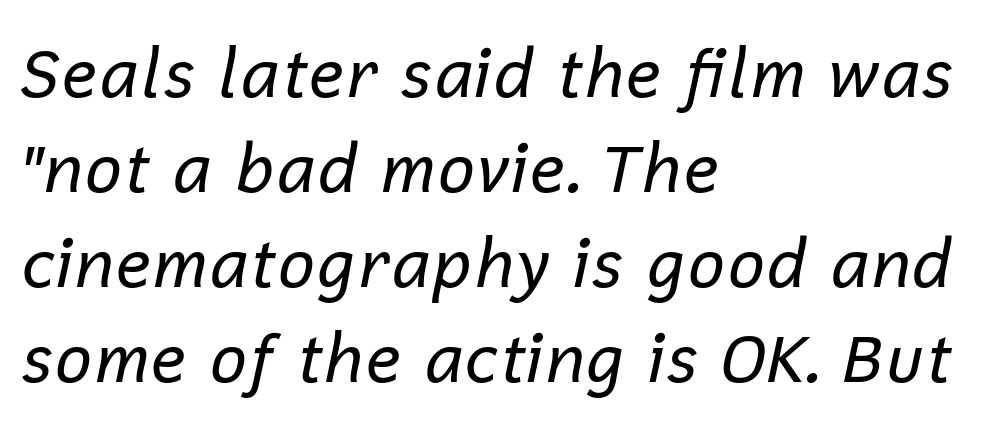
Think of a printed novel: that variable character pitch is what you see here. Inter-character spacing is left at the font's built-in metrics. Compared with a typical body face, this is equally light or lighter still. The glyphs are unaccompanied by any horizontal stroke below them.
